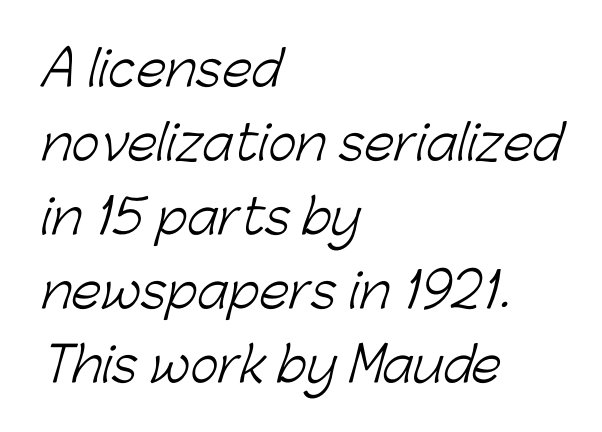
Q: Is the text bold? A: No.
Q: Is the typeface a serif or a sans-serif typeface? A: Sans-serif.
Q: Is the text underlined? A: No.
Q: How is the paragraph aligned? A: Left-aligned.
Q: Is the spacing between letters normal or unusually wide? A: Normal.
Q: Is the spacing between lines tight, normal or loose? A: Normal.
Q: Width (condensed, normal, or wide)? A: Normal.
Q: Stroke contrast? A: Low.
Q: x-height? A: Medium.
Q: Monospaced? A: No.
